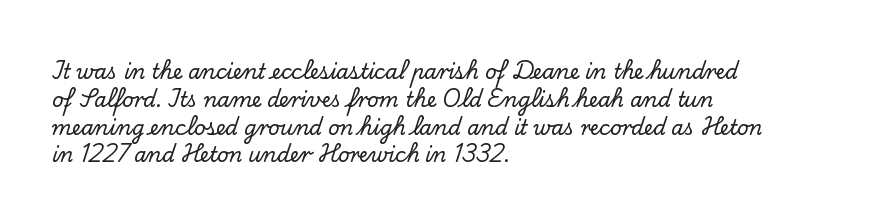
Q: Is the text italic (slanted)? A: Yes.
Q: Is the text underlined? A: No.
Q: How is the paragraph aligned? A: Left-aligned.
Q: Is the spacing between letters normal or unusually wide? A: Normal.
Q: Is the spacing between lines tight, normal or loose? A: Normal.
